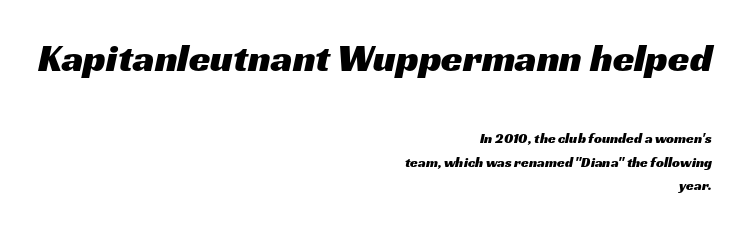
Character size in the leading block exceeds that of the trailing block. Regarding leading, the lines here are spaced in the standard way. Is this a fixed-width face? No — the glyphs have proportional, varying widths. The rendering shows plain stroke endings on the letterforms — a sans-serif design.
